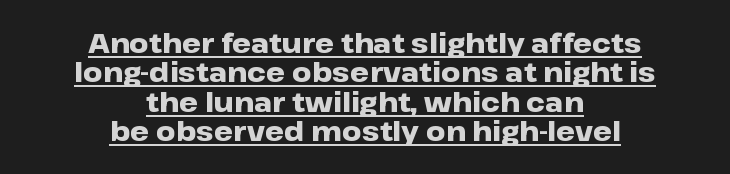
Q: Is the text bold? A: Yes.
Q: Is the text italic (slanted)? A: No, it is upright.
Q: Is the text underlined? A: Yes.
Q: How is the paragraph aligned? A: Centered.
Q: Is the spacing between letters normal or unusually wide? A: Normal.
Q: Is the spacing between lines tight, normal or loose? A: Tight.
